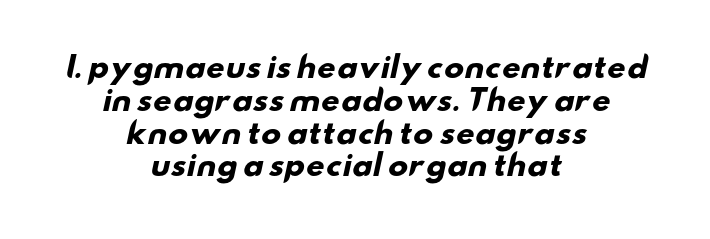
A dark, heavy texture on the line: the type is bold. No feet cap the strokes, marking this as sans-serif type. The letters sit at their default tracking, neither squeezed nor spread. One glance says dense: line gaps are narrower than usual. Notice how the passage keeps no hard edge, just a central spine. Glance below the letters and you will spot only blank space.
